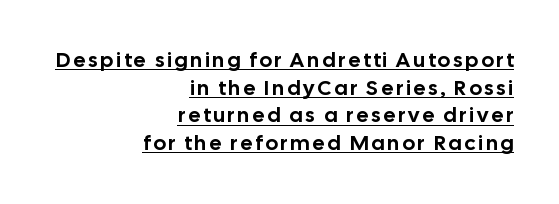
{"italic": "no", "underline": "yes", "align": "right", "line_spacing": "normal", "line_spacing_ratio": 1.32, "glyph_px": 21}
